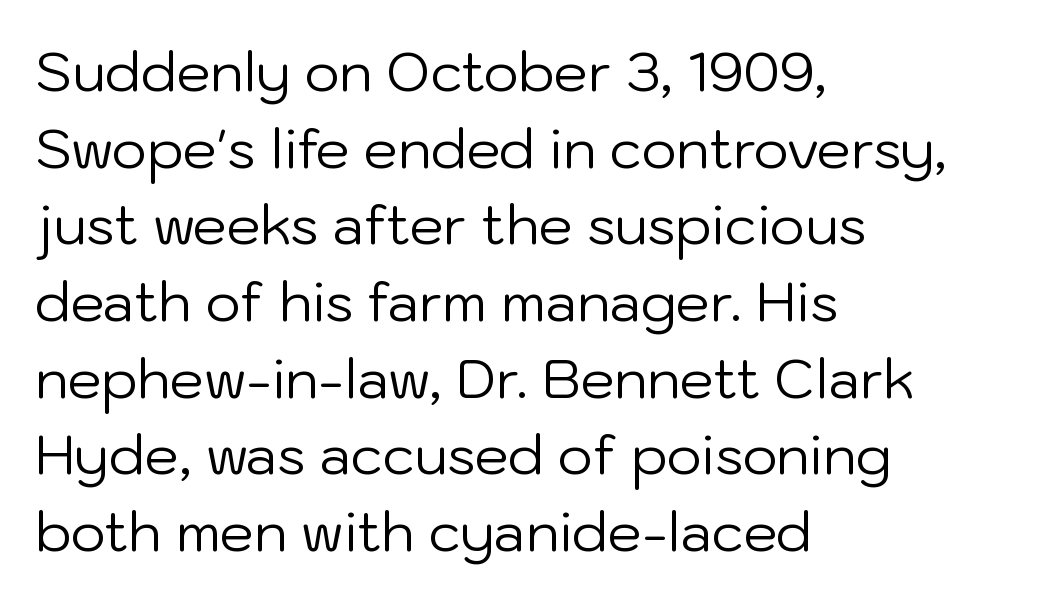
The image shows 54 px regular-weight sans-serif type, upright; set left-aligned, normal line spacing (1.42x), normal letter spacing, not underlined; low stroke contrast and a medium x-height.
